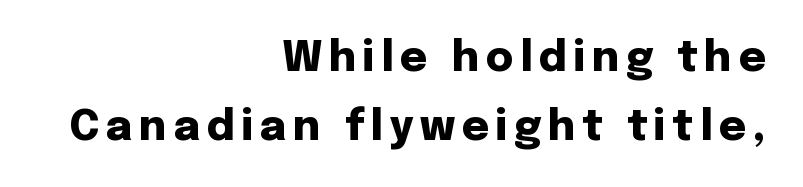
Q: Is the text bold? A: Yes.
Q: Is the text italic (slanted)? A: No, it is upright.
Q: Is the typeface a serif or a sans-serif typeface? A: Sans-serif.
Q: Is the text underlined? A: No.
Q: How is the paragraph aligned? A: Right-aligned.
Q: Is the spacing between lines tight, normal or loose? A: Normal.
Q: Width (condensed, normal, or wide)? A: Normal.
Q: Stroke contrast? A: Low.
Q: x-height? A: Medium.
Q: Monospaced? A: No.
